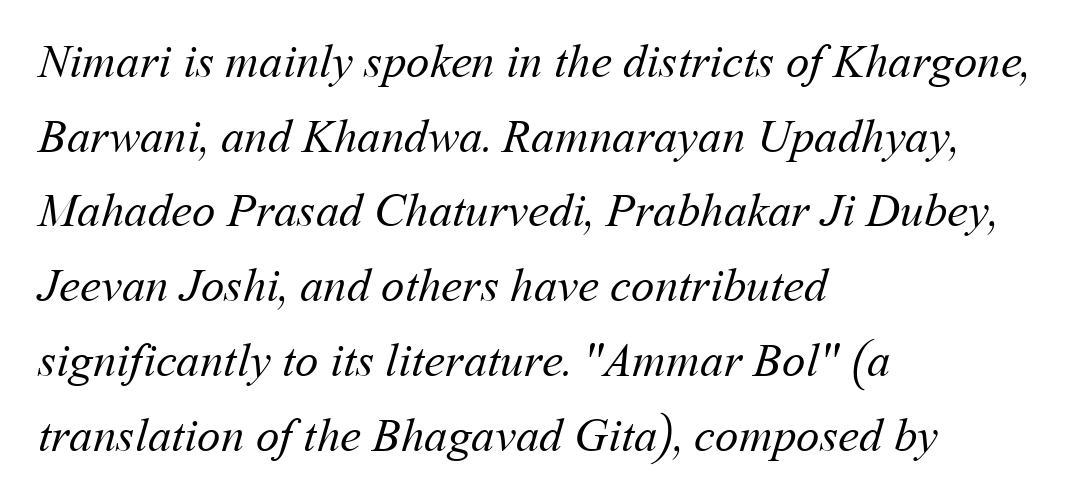
{"bold": "no", "weight": "regular", "width": "normal", "stroke_contrast": "medium", "x_height": "medium", "monospaced": "no", "underline": "no", "align": "left", "line_spacing": "normal", "line_spacing_ratio": 1.59, "letter_spacing": "normal", "letter_spacing_em": 0.0, "glyph_px": 47}
